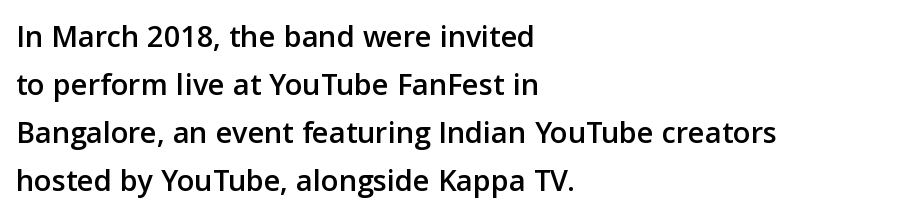
The image shows 32 px sans-serif type, upright; set left-aligned, normal line spacing (1.5x), normal letter spacing, not underlined; low stroke contrast and a medium x-height.
